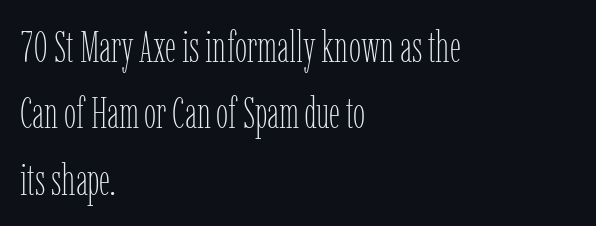
Glyph-to-glyph distance matches everyday printed text. Bare-footed words on every line. The letters advance in unequal steps, a hallmark of proportional type. This reads as an unemphasized weight, regular at the heaviest. These lines are set flush left with a ragged right edge.
